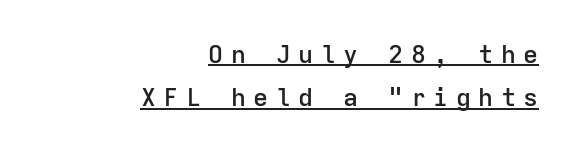
Q: Is the text bold? A: Semi-bold.
Q: Is the text italic (slanted)? A: No, it is upright.
Q: Is the text underlined? A: Yes.
Q: How is the paragraph aligned? A: Right-aligned.
Q: Is the spacing between letters normal or unusually wide? A: Unusually wide.
